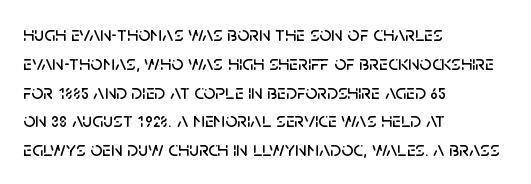
{"italic": "no", "underline": "no", "align": "left", "line_spacing": "normal", "line_spacing_ratio": 1.37, "letter_spacing": "normal", "letter_spacing_em": 0.0, "glyph_px": 21}
